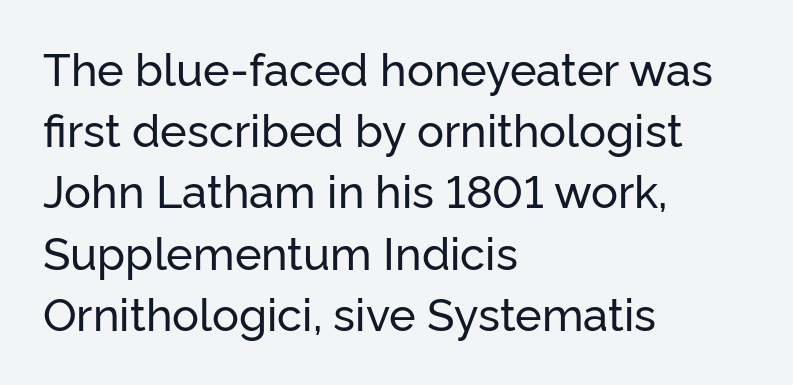
Q: Is the text italic (slanted)? A: No, it is upright.
Q: Is the typeface a serif or a sans-serif typeface? A: Sans-serif.
Q: Is the text underlined? A: No.
Q: How is the paragraph aligned? A: Left-aligned.
Q: Is the spacing between letters normal or unusually wide? A: Normal.
Q: Is the spacing between lines tight, normal or loose? A: Normal.
Q: Width (condensed, normal, or wide)? A: Normal.
Q: Stroke contrast? A: Low.
Q: x-height? A: Medium.
Q: Monospaced? A: No.
